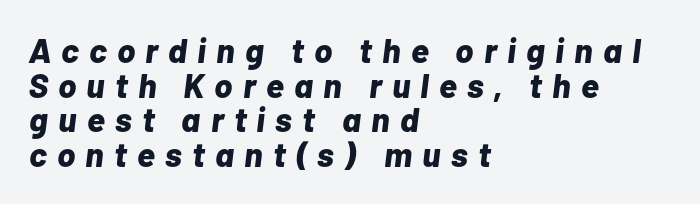
{"italic": "yes", "lean": "right", "slant_degrees": 7, "bold": "yes", "weight": "bold", "width": "normal", "stroke_contrast": "low", "x_height": "medium", "monospaced": "no", "underline": "no", "align": "left", "line_spacing": "tight", "line_spacing_ratio": 1.02, "letter_spacing": "wide", "letter_spacing_em": 0.3, "glyph_px": 34}
